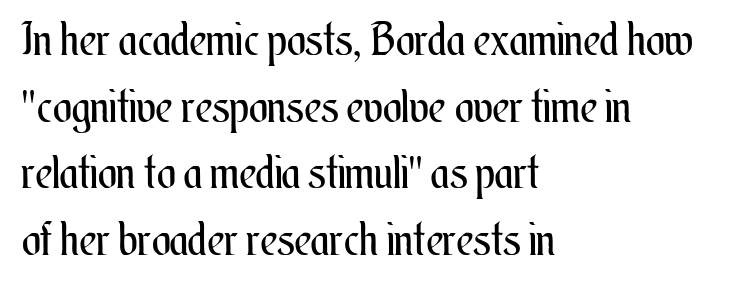
The image shows 45 px regular-weight, condensed type, upright; set left-aligned, normal line spacing (1.48x), normal letter spacing, not underlined; medium stroke contrast and a small x-height.
